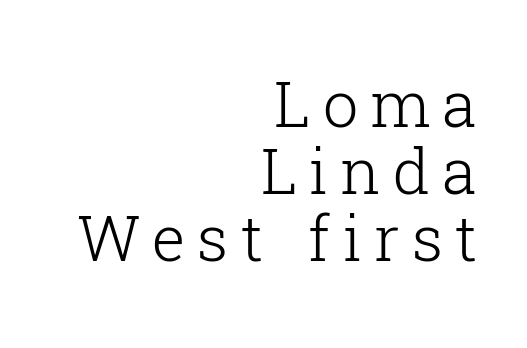
Q: Is the text bold? A: No.
Q: Is the text italic (slanted)? A: No, it is upright.
Q: Is the typeface a serif or a sans-serif typeface? A: Serif.
Q: Is the text underlined? A: No.
Q: How is the paragraph aligned? A: Right-aligned.
Q: Is the spacing between lines tight, normal or loose? A: Tight.
Q: Width (condensed, normal, or wide)? A: Normal.
Q: Stroke contrast? A: Low.
Q: x-height? A: Medium.
Q: Monospaced? A: No.
